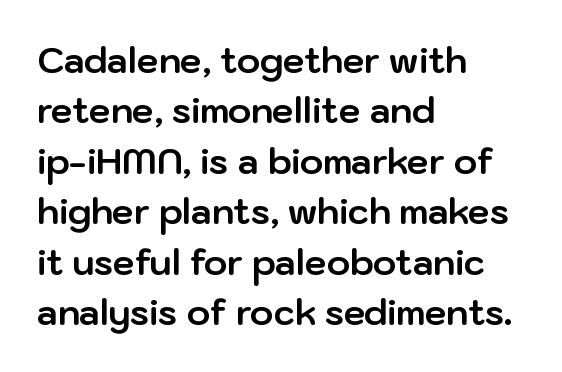
This rendering employs a face without finishing strokes, i.e., a sans-serif. How are the letters spaced? Ordinarily, with no added tracking. The lettering holds an erect, upright posture throughout. The foot of each line stays bare and open. Successive baselines arrive at the customary interval. The ragged edge is on the right, which tells us the setting is flush left.
